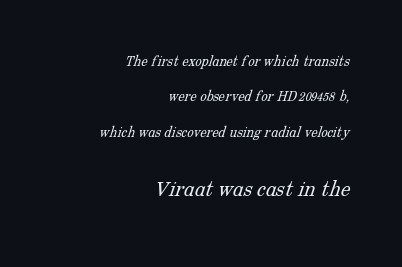
Q: Is the text bold? A: No.
Q: Is the text underlined? A: No.
Q: How is the paragraph aligned? A: Right-aligned.
Q: Is the spacing between letters normal or unusually wide? A: Normal.
Q: Is the spacing between lines tight, normal or loose? A: Loose.
Q: Which block of text is set in a larger size, the first (top) or the second (bottom)? A: The second (bottom) one.
